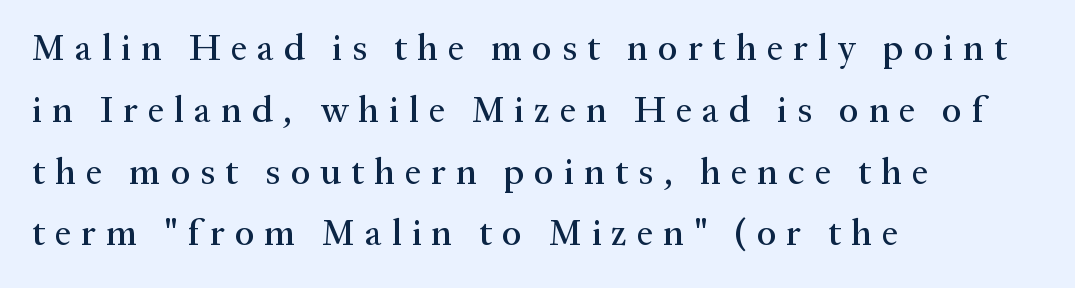
A typesetter would mark this as roman, not italic. The tracking reads as deliberately expanded to a designer's eye. These lines are rendered in a variable-pitch font. The paragraph has a hard left edge and a soft right edge.
